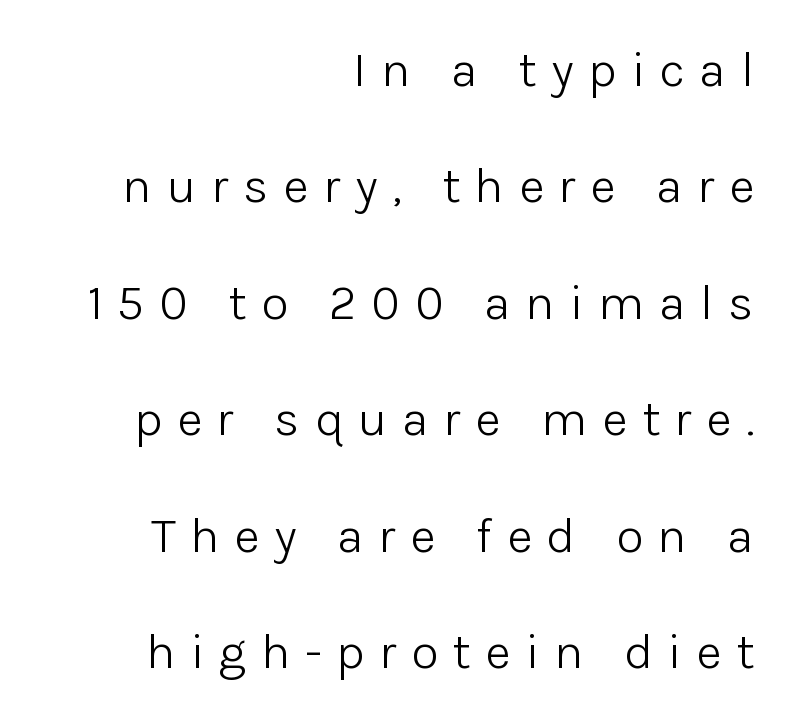
In terms of letterform style, serifs are entirely absent. The passage shown has open, widely tracked lettering throughout. Layout note: lines flush right. The specimen omits any rule beneath the text block's lines.
